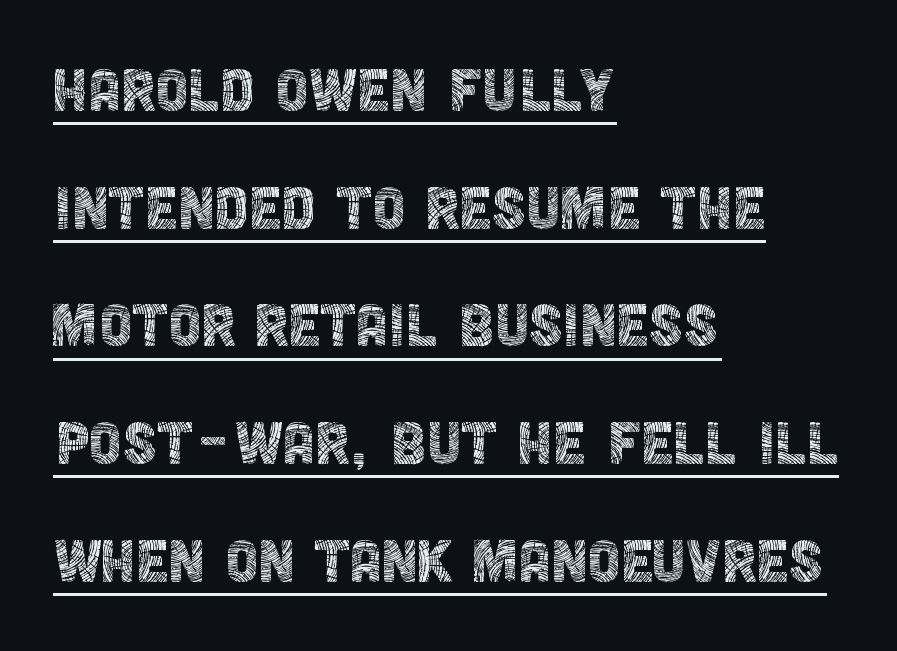
The image shows 74 px thin, condensed sans-serif type, upright; set left-aligned, normal line spacing (1.59x), normal letter spacing, underlined; a large x-height.
